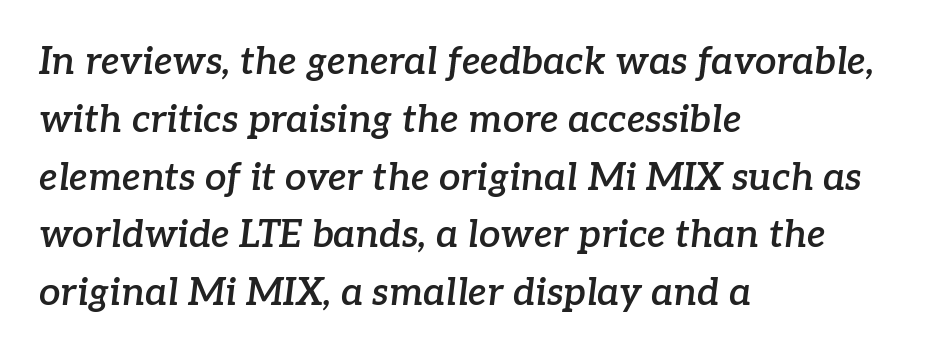
{"serif": "yes", "italic": "yes", "lean": "right", "slant_degrees": 7, "bold": "semi", "weight": "semibold", "width": "normal", "stroke_contrast": "low", "x_height": "medium", "monospaced": "no", "underline": "no", "align": "left", "line_spacing": "normal", "line_spacing_ratio": 1.52, "letter_spacing": "normal", "letter_spacing_em": 0.0, "glyph_px": 38}
